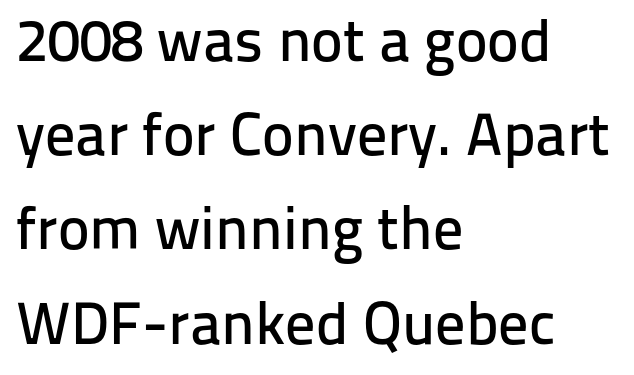
Q: Is the text italic (slanted)? A: No, it is upright.
Q: Is the typeface a serif or a sans-serif typeface? A: Sans-serif.
Q: Is the text underlined? A: No.
Q: How is the paragraph aligned? A: Left-aligned.
Q: Is the spacing between letters normal or unusually wide? A: Normal.
Q: Is the spacing between lines tight, normal or loose? A: Normal.
Q: Width (condensed, normal, or wide)? A: Normal.
Q: Stroke contrast? A: Low.
Q: x-height? A: Medium.
Q: Monospaced? A: No.
